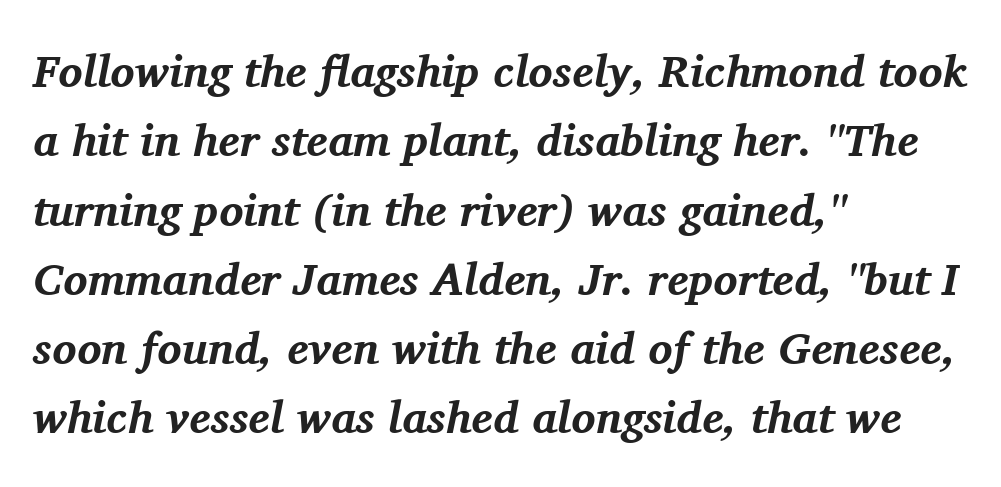
This rendering leaves character spacing at its baseline value. You can tell from the footed stems that serif type was used. Students, this is bold: see how much ink each stroke carries. The axis of the letterforms is tilted away from vertical. Each letter keeps its own natural width here, so spacing adapts to shape. Normally led — the rows are evenly, conventionally spaced.
